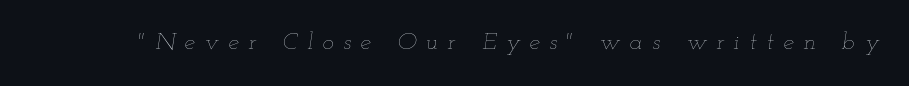
The image shows 24 px text type, italic (leaning right); set unusually wide letter spacing (+0.4 em), not underlined.
